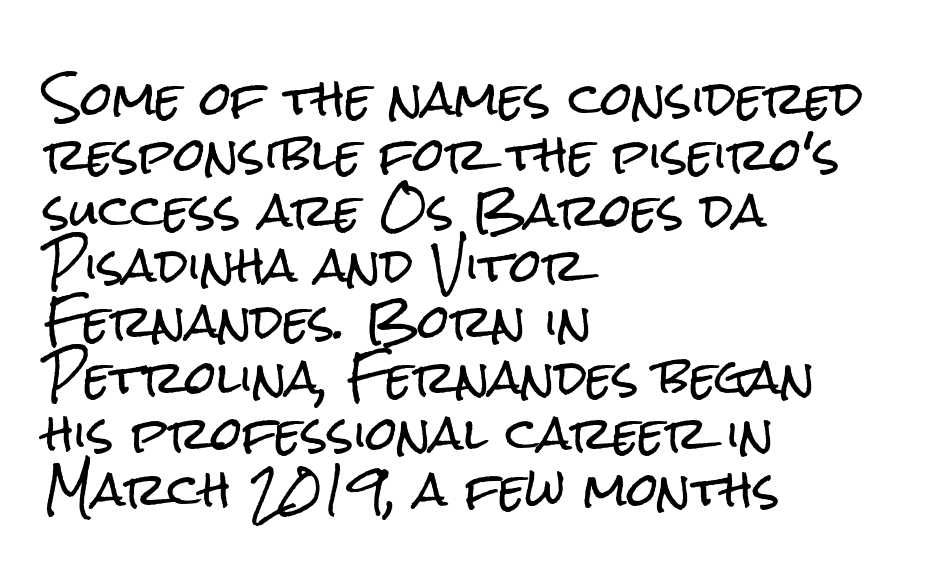
{"serif": "no", "italic": "no", "width": "condensed", "stroke_contrast": "low", "x_height": "medium", "monospaced": "no", "underline": "no", "align": "left", "line_spacing_ratio": 1.24, "letter_spacing": "normal", "letter_spacing_em": 0.0, "glyph_px": 45}
